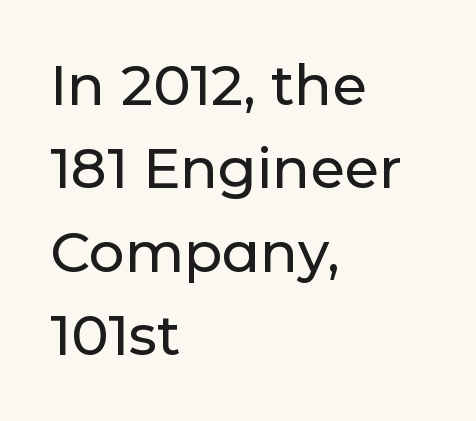
Q: Is the text italic (slanted)? A: No, it is upright.
Q: Is the typeface a serif or a sans-serif typeface? A: Sans-serif.
Q: Is the text underlined? A: No.
Q: How is the paragraph aligned? A: Left-aligned.
Q: Is the spacing between letters normal or unusually wide? A: Normal.
Q: Is the spacing between lines tight, normal or loose? A: Normal.
Q: Width (condensed, normal, or wide)? A: Normal.
Q: Stroke contrast? A: Low.
Q: x-height? A: Medium.
Q: Monospaced? A: No.
